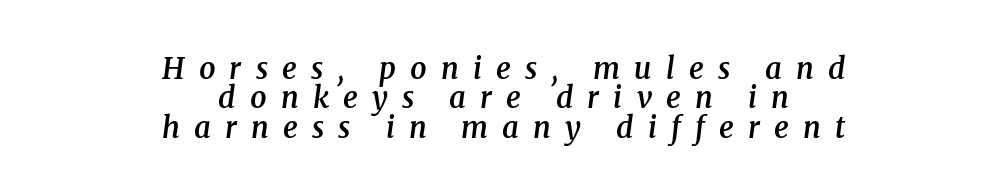
Q: Is the text bold? A: Semi-bold.
Q: Is the text italic (slanted)? A: Yes, it leans right by about 8 degrees.
Q: Is the typeface a serif or a sans-serif typeface? A: Serif.
Q: Is the text underlined? A: No.
Q: How is the paragraph aligned? A: Centered.
Q: Is the spacing between letters normal or unusually wide? A: Unusually wide.
Q: Is the spacing between lines tight, normal or loose? A: Tight.
Q: Width (condensed, normal, or wide)? A: Normal.
Q: Stroke contrast? A: Medium.
Q: x-height? A: Medium.
Q: Monospaced? A: No.
